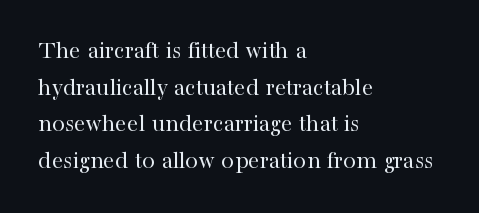
The image shows 26 px text type, upright; set left-aligned, normal line spacing (1.41x), normal letter spacing, not underlined.
